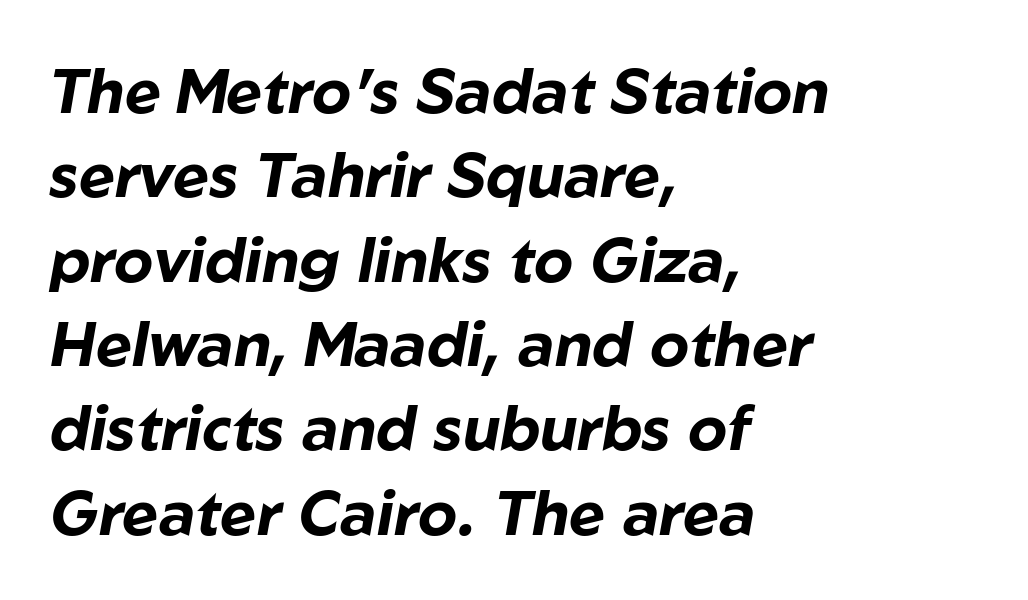
Q: Is the text bold? A: Yes.
Q: Is the text italic (slanted)? A: Yes, it leans right by about 10 degrees.
Q: Is the text underlined? A: No.
Q: How is the paragraph aligned? A: Left-aligned.
Q: Is the spacing between letters normal or unusually wide? A: Normal.
Q: Is the spacing between lines tight, normal or loose? A: Normal.
Q: Width (condensed, normal, or wide)? A: Normal.
Q: Stroke contrast? A: Low.
Q: x-height? A: Medium.
Q: Monospaced? A: No.
